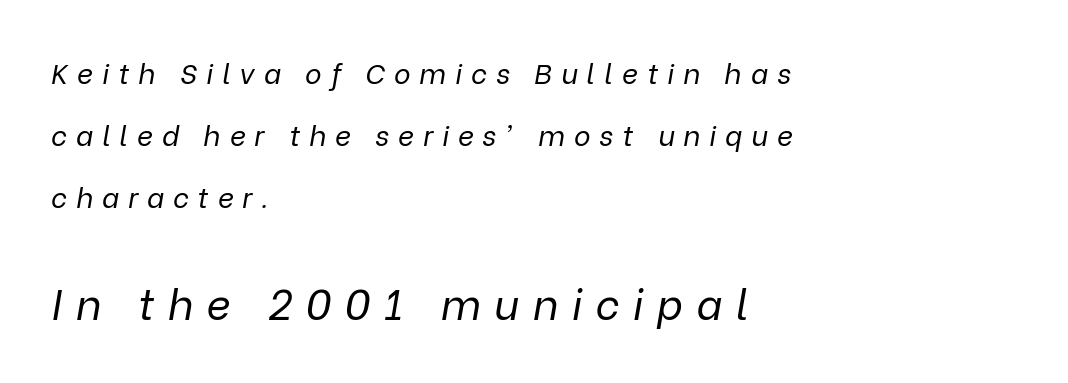
The image shows 42 px regular-weight type, italic (leaning right); set left-aligned, loose line spacing (2.21x), unusually wide letter spacing (+0.32 em), not underlined; the second (bottom) block is 1.5x larger; low stroke contrast and a medium x-height.
